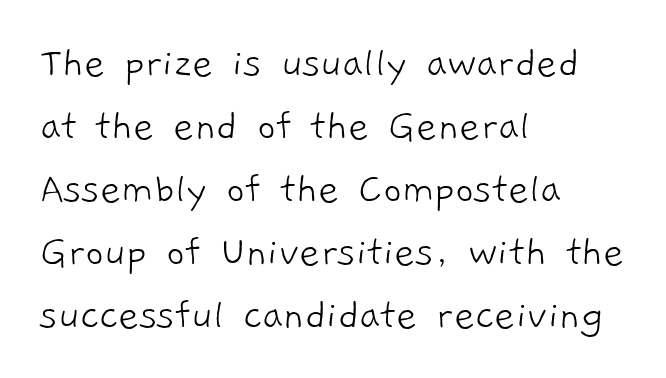
{"serif": "no", "bold": "no", "weight": "light", "width": "normal", "stroke_contrast": "low", "x_height": "medium", "monospaced": "no", "underline": "no", "align": "left", "line_spacing": "normal", "line_spacing_ratio": 1.4, "letter_spacing": "normal", "letter_spacing_em": 0.0, "glyph_px": 45}
